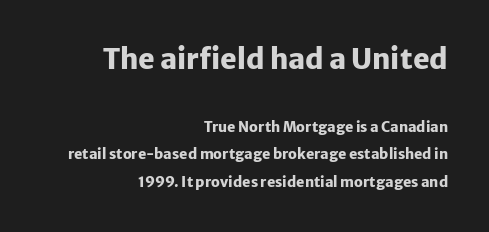
Q: Is the text bold? A: Yes.
Q: Is the text italic (slanted)? A: No, it is upright.
Q: Is the typeface a serif or a sans-serif typeface? A: Sans-serif.
Q: Is the text underlined? A: No.
Q: How is the paragraph aligned? A: Right-aligned.
Q: Is the spacing between letters normal or unusually wide? A: Normal.
Q: Is the spacing between lines tight, normal or loose? A: Loose.
Q: Which block of text is set in a larger size, the first (top) or the second (bottom)? A: The first (top) one.
Q: Width (condensed, normal, or wide)? A: Normal.
Q: Stroke contrast? A: Low.
Q: x-height? A: Medium.
Q: Monospaced? A: No.
